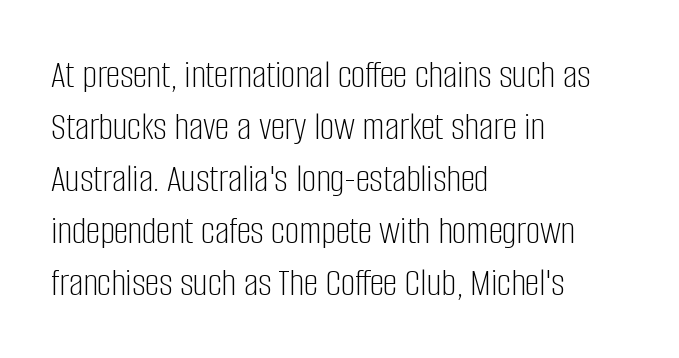
The image shows 40 px light, condensed sans-serif type, upright; set left-aligned, normal line spacing (1.3x), normal letter spacing, not underlined; low stroke contrast and a large x-height.
